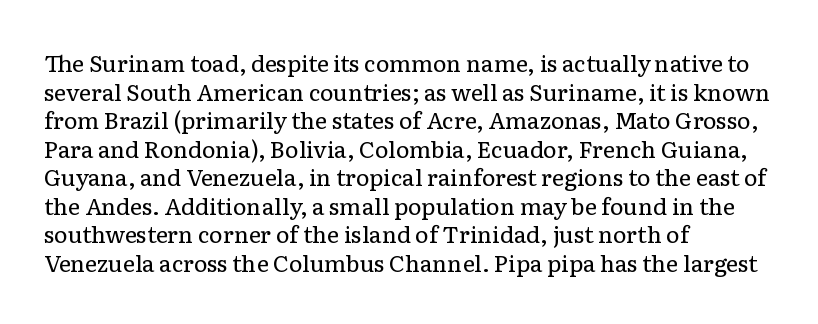
{"italic": "no", "bold": "no", "underline": "no", "align": "left", "line_spacing_ratio": 1.24, "letter_spacing": "normal", "letter_spacing_em": 0.0, "glyph_px": 23}
